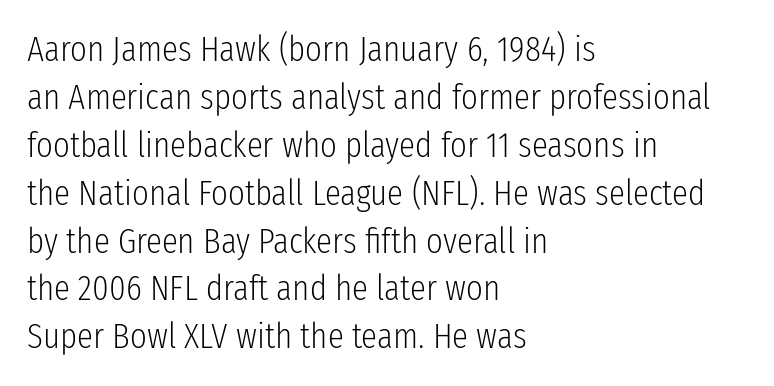
Type style note: lacks serifs. The rendering uses natural spacing where letterforms have individual widths. Rows of type keep a routine distance in the vertical direction. The strip under each line holds only bare page. The weight tops out at a normal text grade.
